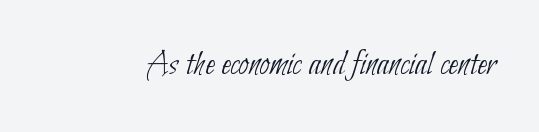
Counters stay open thanks to moderate or lighter strokes. Is this a sans? Yes — the strokes have no serifs. These lines are rendered in a variable-pitch font. Honestly, there is no underline to notice here at all.
